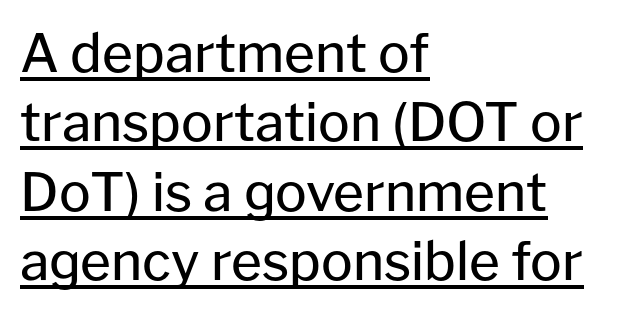
The image shows 53 px regular-weight sans-serif type, upright; set left-aligned, normal line spacing (1.31x), normal letter spacing, underlined; low stroke contrast and a medium x-height.
